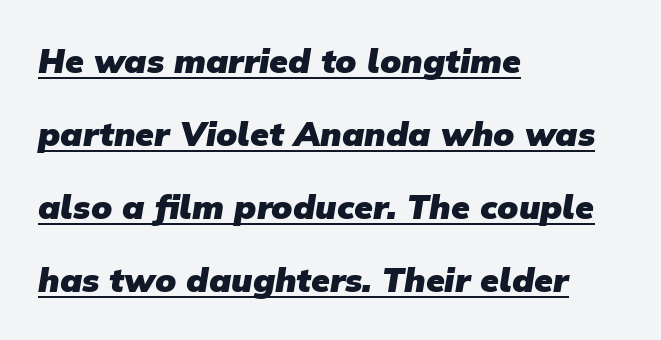
{"serif": "no", "bold": "yes", "weight": "heavy", "width": "normal", "stroke_contrast": "low", "x_height": "medium", "monospaced": "no", "underline": "yes", "align": "left", "line_spacing": "loose", "line_spacing_ratio": 2.15, "letter_spacing": "normal", "letter_spacing_em": 0.0, "glyph_px": 34}
